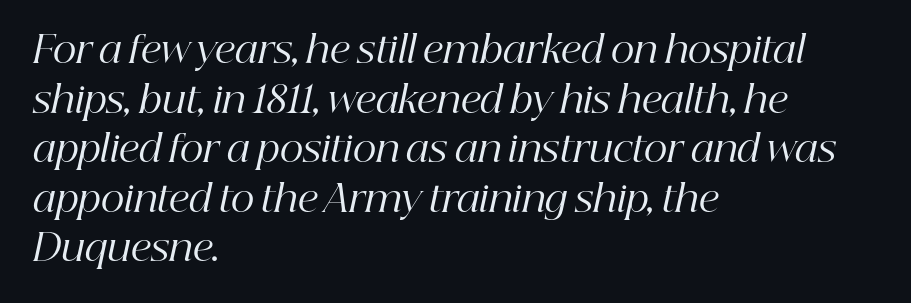
The image shows 37 px regular-weight serif type, italic (leaning right); set left-aligned, normal line spacing (1.34x), normal letter spacing, not underlined; high stroke contrast and a medium x-height.
